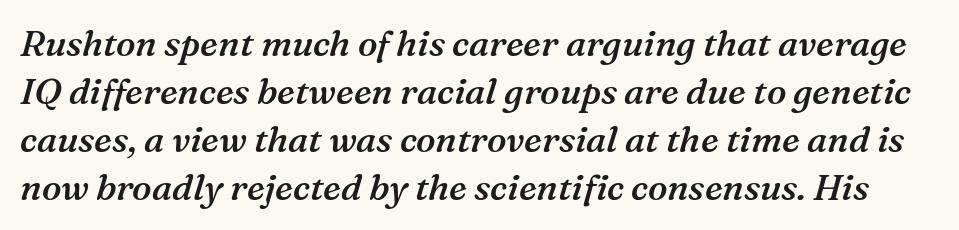
No word sits above an underline. A typesetter would mark this as italic. This rendering leaves character spacing at its baseline value. Is the type bold? Partly — it's a semibold, heavier than regular but not fully bold. Regarding serifs, this sample has them. Notice how descenders clear the ascenders below comfortably — that's standard leading.
